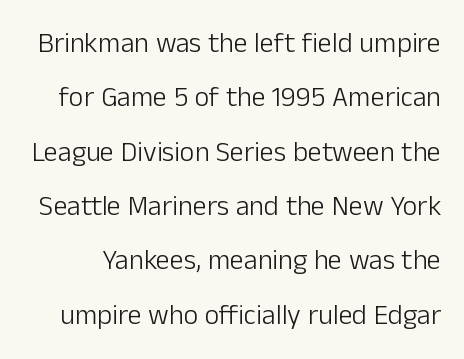
The image shows 28 px light sans-serif type, upright; set loose line spacing (1.94x), normal letter spacing, not underlined; low stroke contrast and a medium x-height.
